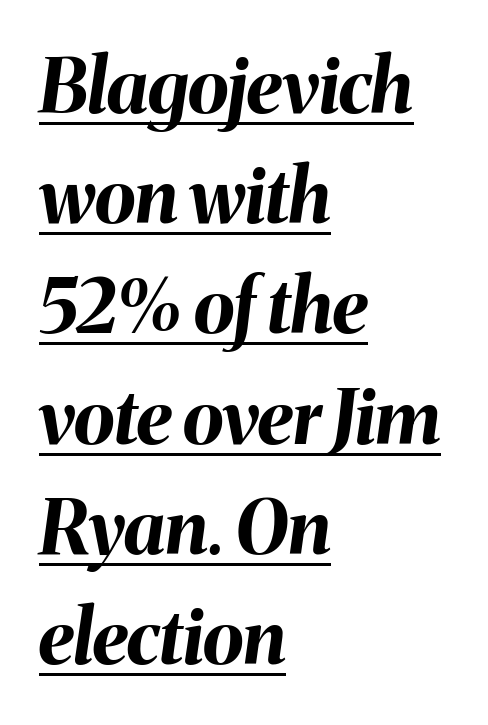
Q: Is the text bold? A: Yes.
Q: Is the text italic (slanted)? A: Yes, it leans right by about 8 degrees.
Q: Is the text underlined? A: Yes.
Q: How is the paragraph aligned? A: Left-aligned.
Q: Is the spacing between letters normal or unusually wide? A: Normal.
Q: Is the spacing between lines tight, normal or loose? A: Normal.
Q: Width (condensed, normal, or wide)? A: Normal.
Q: Stroke contrast? A: Medium.
Q: x-height? A: Medium.
Q: Monospaced? A: No.
